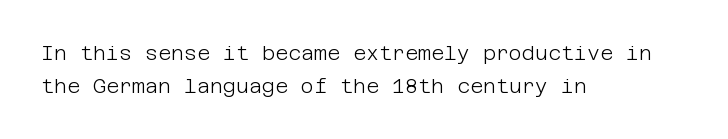
Line starts are locked; line ends wander. The tracking reads as untouched default to a designer's eye. Vertical spacing — default. In terms of posture, this sample is upright. Stems here are at most as thick as an everyday book face. Descenders hang freely into open space.
